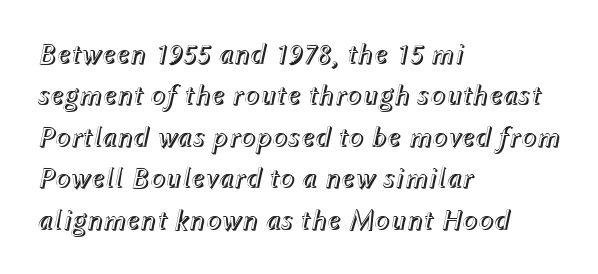
Q: Is the text italic (slanted)? A: Yes, it leans right by about 12 degrees.
Q: Is the text underlined? A: No.
Q: How is the paragraph aligned? A: Left-aligned.
Q: Is the spacing between letters normal or unusually wide? A: Normal.
Q: Is the spacing between lines tight, normal or loose? A: Normal.
Q: Width (condensed, normal, or wide)? A: Normal.
Q: x-height? A: Medium.
Q: Monospaced? A: No.
